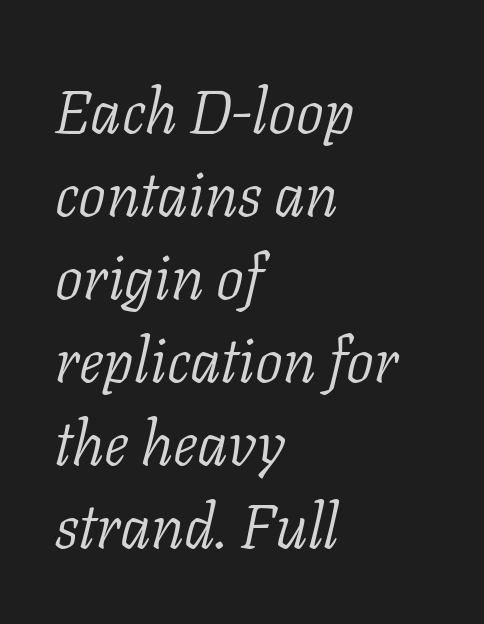
{"serif": "yes", "italic": "yes", "lean": "right", "slant_degrees": 11, "bold": "no", "weight": "light", "width": "normal", "stroke_contrast": "low", "x_height": "medium", "monospaced": "no", "underline": "no", "align": "left", "line_spacing": "normal", "line_spacing_ratio": 1.34, "letter_spacing": "normal", "letter_spacing_em": 0.0, "glyph_px": 62}
